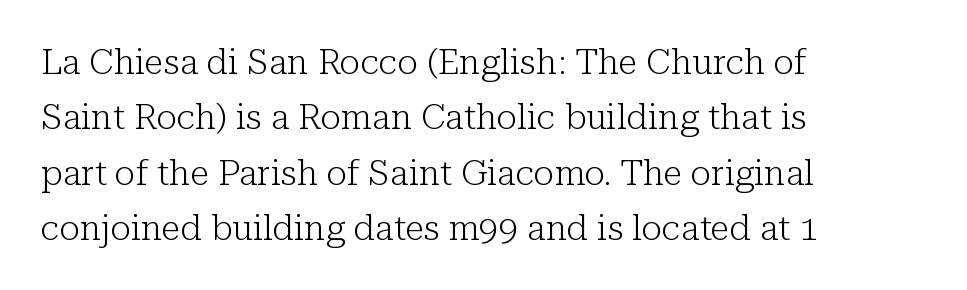
{"serif": "yes", "italic": "no", "bold": "no", "weight": "light", "width": "normal", "stroke_contrast": "low", "x_height": "medium", "monospaced": "no", "underline": "no", "align": "left", "line_spacing": "normal", "line_spacing_ratio": 1.58, "letter_spacing": "normal", "letter_spacing_em": 0.0, "glyph_px": 35}
